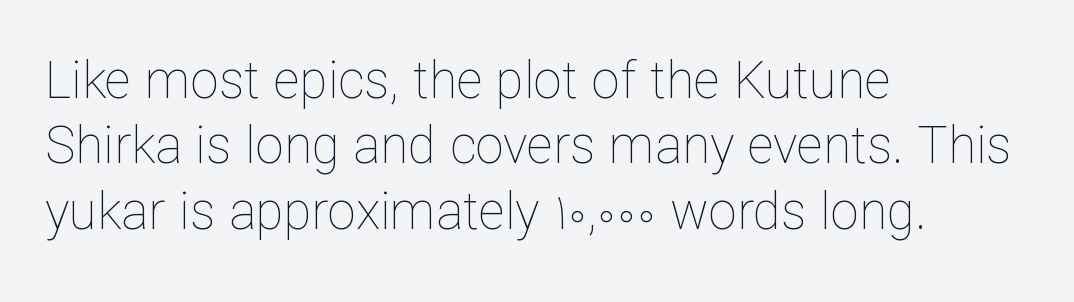
Q: Is the text bold? A: No.
Q: Is the text italic (slanted)? A: No, it is upright.
Q: Is the text underlined? A: No.
Q: How is the paragraph aligned? A: Left-aligned.
Q: Is the spacing between letters normal or unusually wide? A: Normal.
Q: Is the spacing between lines tight, normal or loose? A: Normal.
Q: Width (condensed, normal, or wide)? A: Normal.
Q: Stroke contrast? A: Low.
Q: x-height? A: Medium.
Q: Monospaced? A: No.
